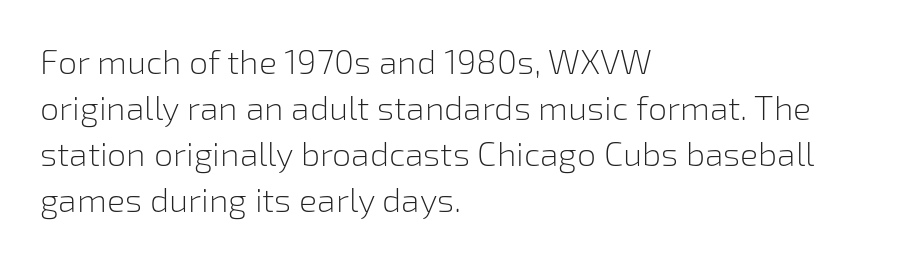
{"serif": "no", "italic": "no", "bold": "no", "weight": "light", "width": "normal", "stroke_contrast": "low", "x_height": "medium", "monospaced": "no", "underline": "no", "align": "left", "line_spacing": "normal", "line_spacing_ratio": 1.35, "letter_spacing": "normal", "letter_spacing_em": 0.0, "glyph_px": 34}
